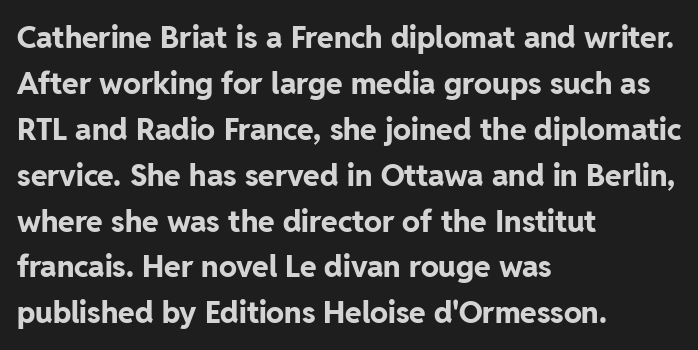
Q: Is the text bold? A: Yes.
Q: Is the text italic (slanted)? A: No, it is upright.
Q: Is the typeface a serif or a sans-serif typeface? A: Sans-serif.
Q: Is the text underlined? A: No.
Q: How is the paragraph aligned? A: Left-aligned.
Q: Is the spacing between letters normal or unusually wide? A: Normal.
Q: Is the spacing between lines tight, normal or loose? A: Normal.
Q: Width (condensed, normal, or wide)? A: Normal.
Q: Stroke contrast? A: Low.
Q: x-height? A: Medium.
Q: Monospaced? A: No.
